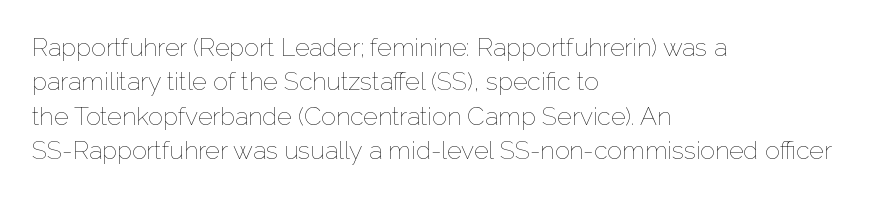
Q: Is the text bold? A: No.
Q: Is the text italic (slanted)? A: No, it is upright.
Q: Is the text underlined? A: No.
Q: How is the paragraph aligned? A: Left-aligned.
Q: Is the spacing between letters normal or unusually wide? A: Normal.
Q: Is the spacing between lines tight, normal or loose? A: Normal.
